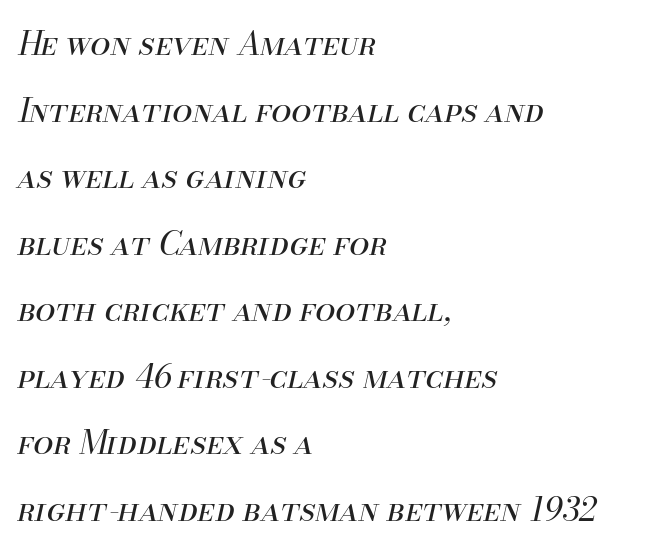
Q: Is the text bold? A: No.
Q: Is the text italic (slanted)? A: Yes, it leans right by about 13 degrees.
Q: Is the text underlined? A: No.
Q: How is the paragraph aligned? A: Left-aligned.
Q: Is the spacing between letters normal or unusually wide? A: Normal.
Q: Is the spacing between lines tight, normal or loose? A: Loose.
Q: Width (condensed, normal, or wide)? A: Normal.
Q: Stroke contrast? A: Medium.
Q: x-height? A: Small.
Q: Monospaced? A: No.
